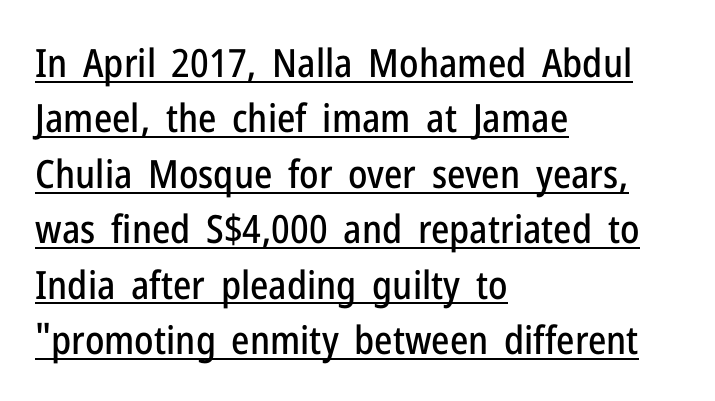
{"serif": "no", "italic": "no", "width": "condensed", "stroke_contrast": "low", "x_height": "medium", "monospaced": "no", "underline": "yes", "align": "left", "line_spacing": "normal", "line_spacing_ratio": 1.42, "letter_spacing": "normal", "letter_spacing_em": 0.0, "glyph_px": 39}
